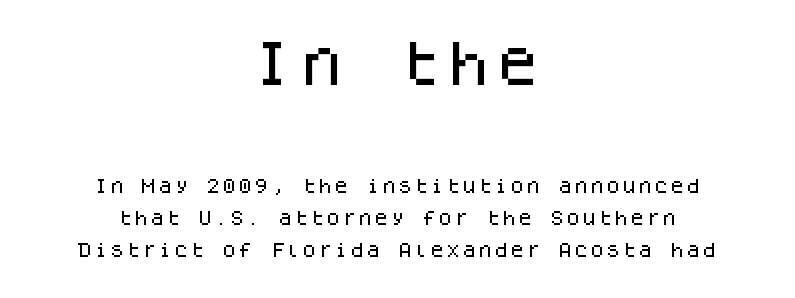
Does extra space separate the letters? No, they use regular spacing. Quick note: underline off. Are there feet on the stems? There aren't — it's a sans. Do the characters align in a grid? Yes, the font is monospaced. The first block has been scaled up relative to the second.
